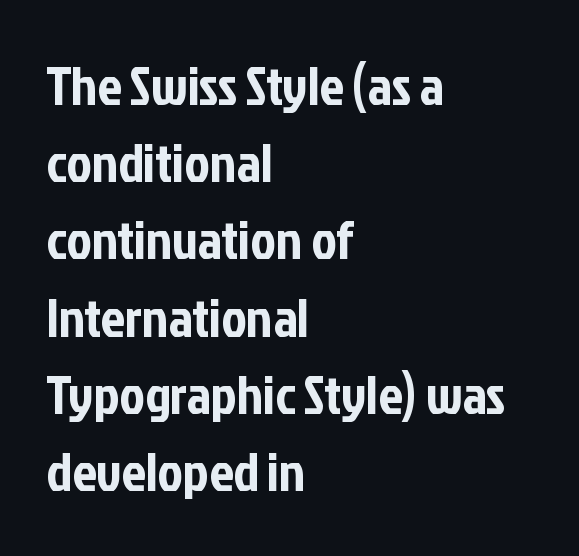
{"serif": "no", "italic": "no", "width": "condensed", "stroke_contrast": "low", "x_height": "medium", "monospaced": "no", "underline": "no", "align": "left", "line_spacing": "normal", "line_spacing_ratio": 1.43, "letter_spacing": "normal", "letter_spacing_em": 0.0, "glyph_px": 54}
